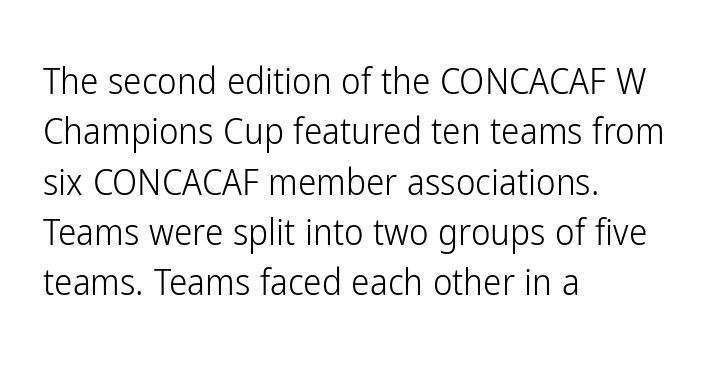
The strokes carry an ordinary text weight at most. Only glyphs here, with clear space below each row. Each word holds together tightly as a unit, with standard inter-letter gaps. To sum up the face: it is a sans, with no serifs. If you measured baseline to baseline, you'd find a middling distance.
